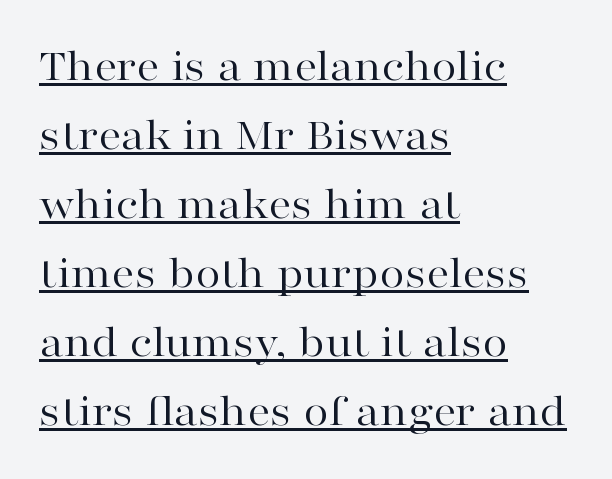
The image shows 46 px regular-weight, wide serif type, upright; set left-aligned, normal line spacing (1.5x), normal letter spacing, underlined; high stroke contrast and a medium x-height.
